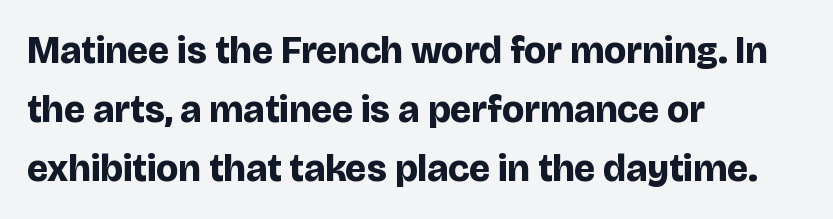
The image shows 38 px bold sans-serif type, upright; set left-aligned, normal line spacing (1.55x), normal letter spacing, not underlined; low stroke contrast and a large x-height.
